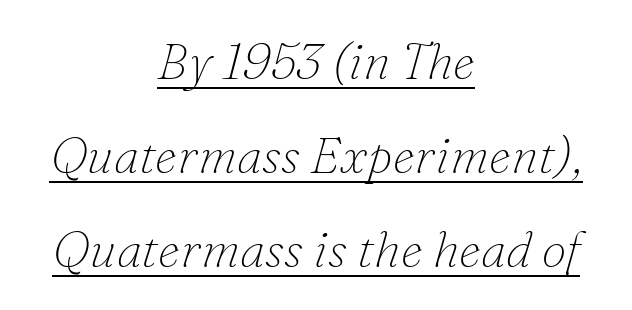
Nothing heavy about these letters — not bold at all. Is the type slanted? Yes — the strokes lean at a clear angle. Does the copy run flush right? No — it is centered line by line. The glyphs are accompanied by a horizontal stroke just below them. This sample has the flowing, uneven cadence of proportional lettering.
